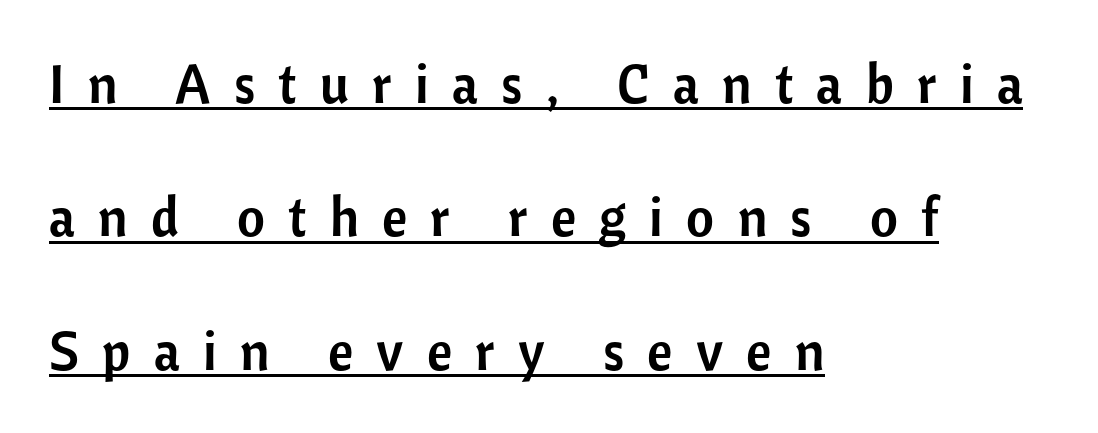
Q: Is the text italic (slanted)? A: No, it is upright.
Q: Is the typeface a serif or a sans-serif typeface? A: Sans-serif.
Q: Is the text underlined? A: Yes.
Q: How is the paragraph aligned? A: Left-aligned.
Q: Is the spacing between letters normal or unusually wide? A: Unusually wide.
Q: Is the spacing between lines tight, normal or loose? A: Loose.
Q: Width (condensed, normal, or wide)? A: Normal.
Q: Stroke contrast? A: Low.
Q: x-height? A: Medium.
Q: Monospaced? A: No.
